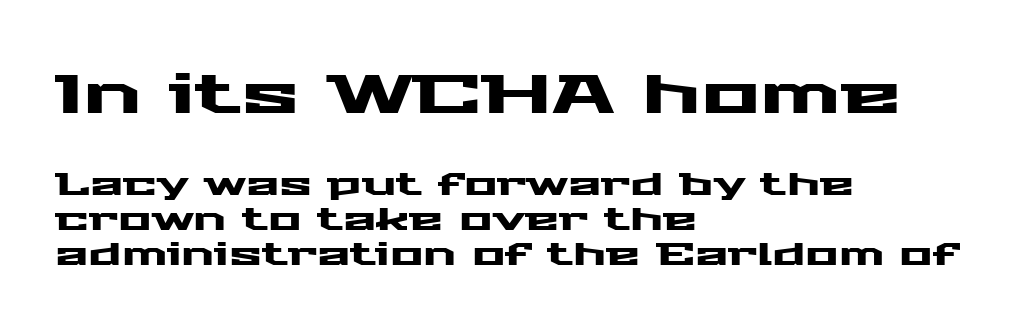
{"serif": "no", "italic": "no", "width": "wide", "stroke_contrast": "medium", "x_height": "medium", "monospaced": "no", "underline": "no", "align": "left", "line_spacing": "tight", "line_spacing_ratio": 1.14, "letter_spacing": "normal", "letter_spacing_em": 0.0, "larger_block": "first", "size_ratio": 1.77, "glyph_px": 55}
